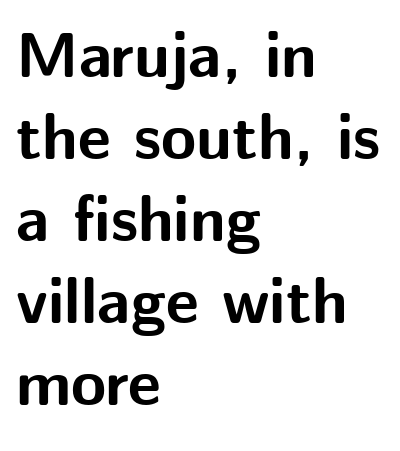
Q: Is the text bold? A: Yes.
Q: Is the text italic (slanted)? A: No, it is upright.
Q: Is the typeface a serif or a sans-serif typeface? A: Sans-serif.
Q: Is the text underlined? A: No.
Q: How is the paragraph aligned? A: Left-aligned.
Q: Is the spacing between letters normal or unusually wide? A: Normal.
Q: Is the spacing between lines tight, normal or loose? A: Normal.
Q: Width (condensed, normal, or wide)? A: Normal.
Q: Stroke contrast? A: Medium.
Q: x-height? A: Medium.
Q: Monospaced? A: No.
